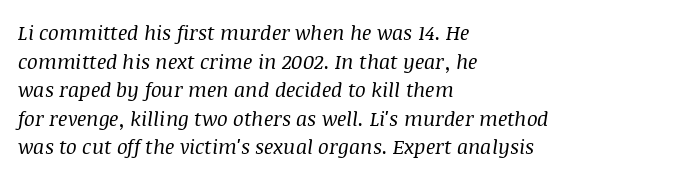
The gap between lines stays unmarked. Compared with a centered layout, this one pins lines to the left instead. Is the stroke heavy? The answer is a plain regular-or-lighter. The text carries the slant typical of an italic or oblique font. The passage shown stacks its lines at a standard gap. Tracking here is standard; glyphs follow each other at the usual distance.
